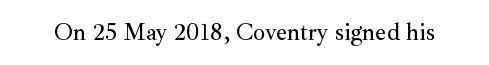
{"italic": "no", "underline": "no", "letter_spacing": "normal", "letter_spacing_em": 0.0, "glyph_px": 24}
